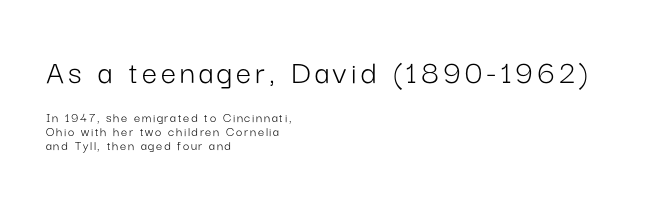
Q: Is the text bold? A: No.
Q: Is the text italic (slanted)? A: No, it is upright.
Q: Is the typeface a serif or a sans-serif typeface? A: Sans-serif.
Q: Is the text underlined? A: No.
Q: How is the paragraph aligned? A: Left-aligned.
Q: Is the spacing between lines tight, normal or loose? A: Tight.
Q: Which block of text is set in a larger size, the first (top) or the second (bottom)? A: The first (top) one.
Q: Width (condensed, normal, or wide)? A: Normal.
Q: Stroke contrast? A: Low.
Q: x-height? A: Medium.
Q: Monospaced? A: No.
